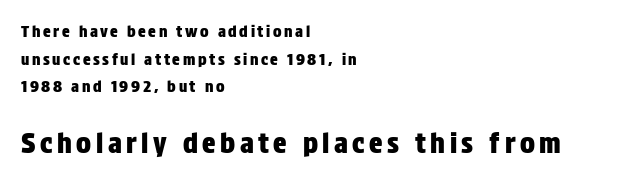
The image shows 28 px condensed sans-serif type, upright; set left-aligned, line spacing 1.72x, not underlined; the second (bottom) block is 1.75x larger; low stroke contrast and a large x-height.
